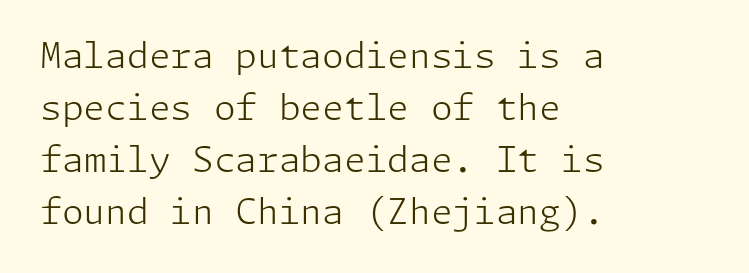
The image shows 35 px light sans-serif type, upright; set left-aligned, normal line spacing (1.49x), normal letter spacing, not underlined; low stroke contrast and a medium x-height.
